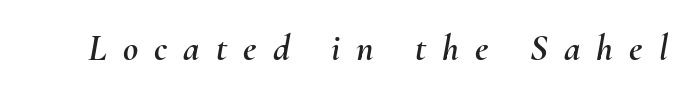
The image shows 37 px text type, italic (leaning right); set unusually wide letter spacing (+0.44 em), not underlined; medium stroke contrast and a small x-height.
